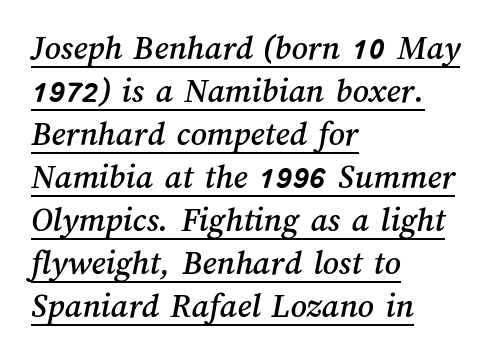
Typeset ragged right — the left edge is the straight one. Default kerning and tracking; the words read as compact shapes. These lines are rendered in a variable-pitch font. The rendered words wear a rule along their underside.
